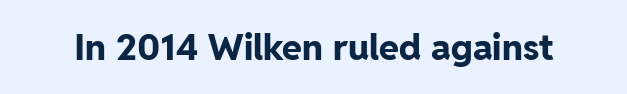
{"serif": "no", "italic": "no", "bold": "yes", "weight": "bold", "width": "normal", "stroke_contrast": "low", "x_height": "medium", "monospaced": "no", "underline": "no", "letter_spacing": "normal", "letter_spacing_em": 0.0, "glyph_px": 36}
